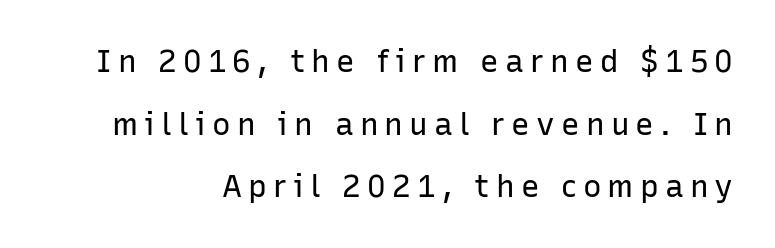
{"serif": "no", "italic": "no", "bold": "no", "weight": "regular", "width": "normal", "stroke_contrast": "low", "x_height": "medium", "monospaced": "no", "underline": "no", "align": "right", "line_spacing": "loose", "line_spacing_ratio": 2.02, "letter_spacing": "wide", "letter_spacing_em": 0.2, "glyph_px": 31}
